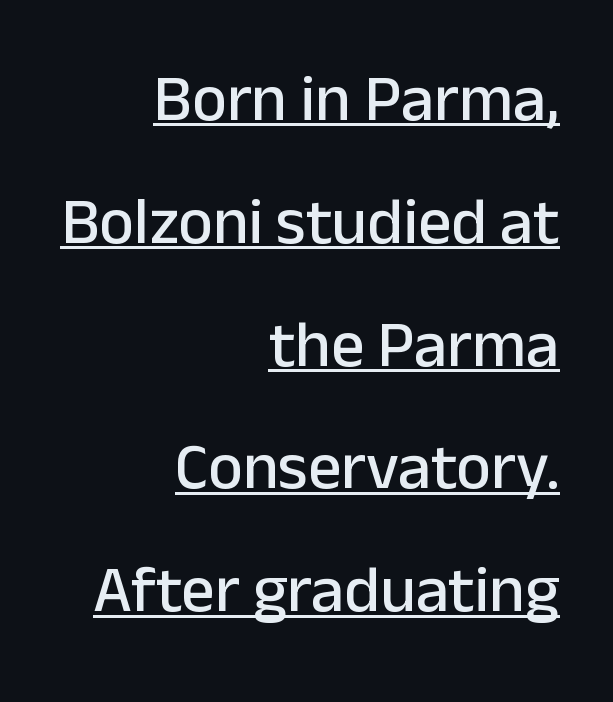
The rendering uses natural spacing where letterforms have individual widths. The typesetter has applied underlining to the passage shown. Letterform terminals end flat and unadorned throughout the passage. If you drew a line through each stem, it would be perfectly vertical.
